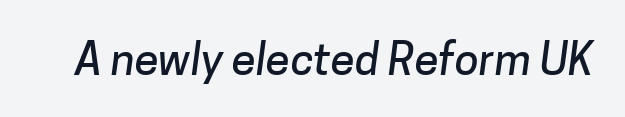
Q: Is the typeface a serif or a sans-serif typeface? A: Sans-serif.
Q: Is the text underlined? A: No.
Q: Is the spacing between letters normal or unusually wide? A: Normal.
Q: Width (condensed, normal, or wide)? A: Normal.
Q: Stroke contrast? A: Low.
Q: x-height? A: Medium.
Q: Monospaced? A: No.
